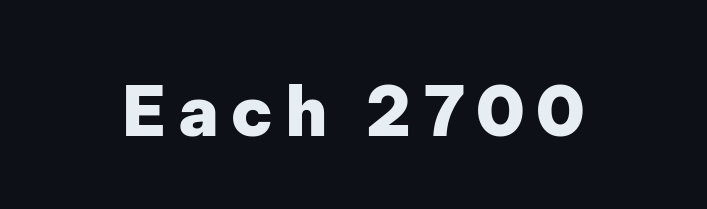
The image shows 68 px heavy sans-serif type, upright; set not underlined; low stroke contrast and a medium x-height.
